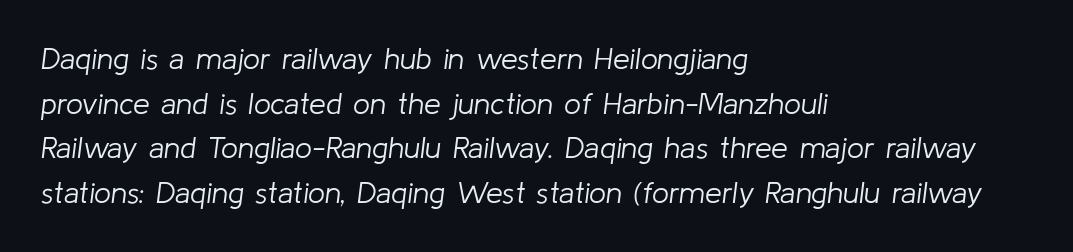
{"italic": "yes", "lean": "right", "slant_degrees": 8, "bold": "no", "weight": "light", "width": "normal", "stroke_contrast": "low", "x_height": "medium", "monospaced": "no", "underline": "no", "align": "left", "line_spacing": "normal", "line_spacing_ratio": 1.49, "letter_spacing": "normal", "letter_spacing_em": 0.0, "glyph_px": 30}
